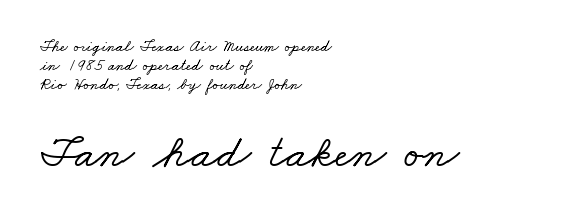
Q: Is the typeface a serif or a sans-serif typeface? A: Serif.
Q: Is the text underlined? A: No.
Q: How is the paragraph aligned? A: Left-aligned.
Q: Is the spacing between letters normal or unusually wide? A: Normal.
Q: Which block of text is set in a larger size, the first (top) or the second (bottom)? A: The second (bottom) one.
Q: Width (condensed, normal, or wide)? A: Wide.
Q: Stroke contrast? A: Low.
Q: x-height? A: Small.
Q: Monospaced? A: No.
